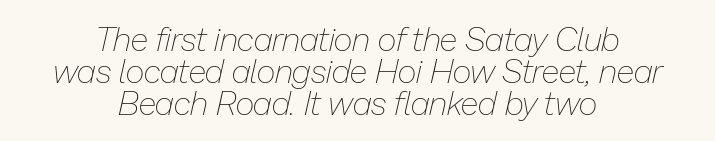
{"italic": "yes", "lean": "right", "slant_degrees": 13, "bold": "no", "weight": "thin", "width": "normal", "stroke_contrast": "low", "x_height": "medium", "monospaced": "no", "underline": "no", "align": "center", "line_spacing": "tight", "line_spacing_ratio": 0.97, "letter_spacing": "normal", "letter_spacing_em": 0.0, "glyph_px": 33}
